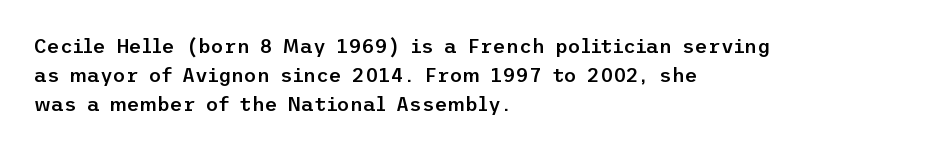
{"italic": "no", "bold": "semi", "underline": "no", "align": "left", "line_spacing": "normal", "line_spacing_ratio": 1.44, "letter_spacing": "normal", "letter_spacing_em": 0.0, "glyph_px": 20}
